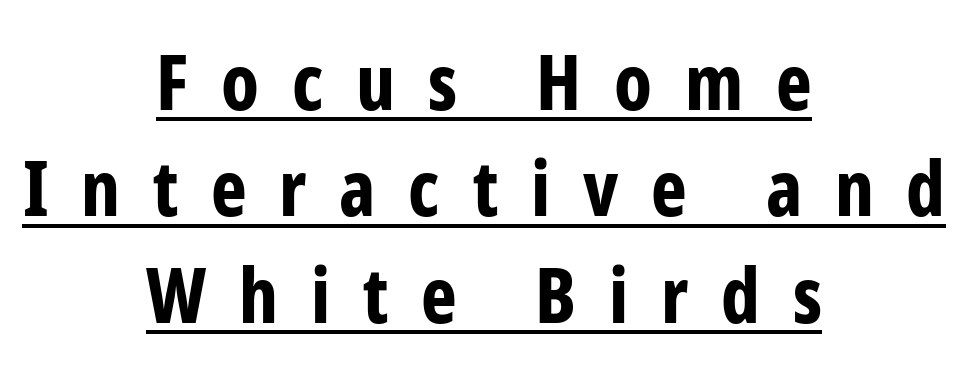
The image shows 76 px bold, condensed sans-serif type, upright; set centered, normal line spacing (1.4x), unusually wide letter spacing (+0.43 em), underlined; low stroke contrast and a medium x-height.
